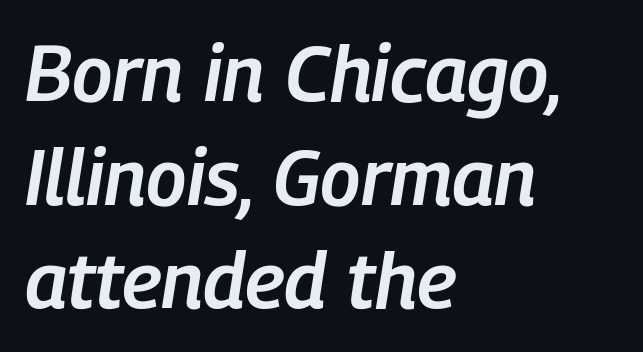
This rendering features lettering with no underline. Teacher's note: observe the even left margin — that is flush-left alignment. Note the varied advance widths — an 'i' is clearly narrower than an 'm'. The space between consecutive lines is moderate. Does extra space separate the letters? No, they use regular spacing. You can tell it's italic because the verticals aren't actually vertical.
